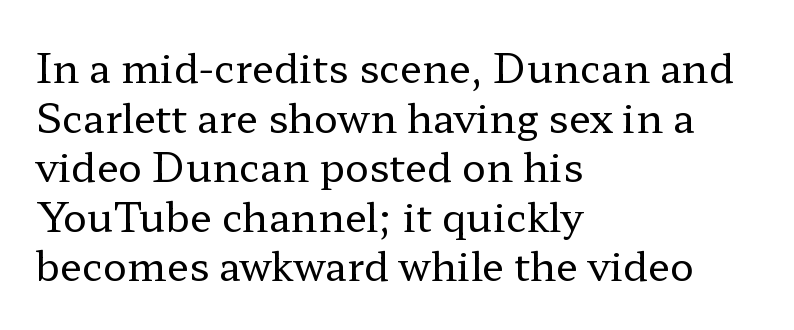
{"serif": "yes", "italic": "no", "bold": "no", "weight": "regular", "width": "wide", "stroke_contrast": "low", "x_height": "medium", "monospaced": "no", "underline": "no", "align": "left", "line_spacing_ratio": 1.24, "letter_spacing": "normal", "letter_spacing_em": 0.0, "glyph_px": 40}
